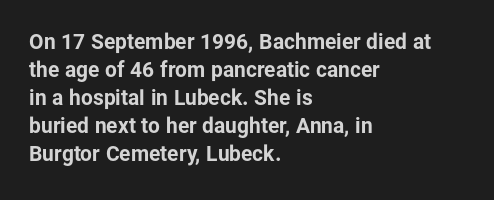
{"italic": "no", "bold": "yes", "underline": "no", "align": "left", "line_spacing": "normal", "line_spacing_ratio": 1.33, "letter_spacing": "normal", "letter_spacing_em": 0.0, "glyph_px": 21}
